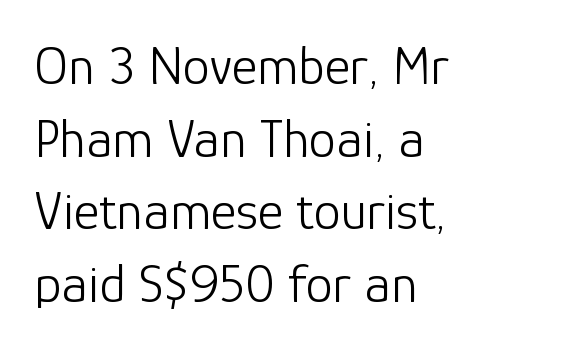
Q: Is the text bold? A: No.
Q: Is the text italic (slanted)? A: No, it is upright.
Q: Is the typeface a serif or a sans-serif typeface? A: Sans-serif.
Q: Is the text underlined? A: No.
Q: How is the paragraph aligned? A: Left-aligned.
Q: Is the spacing between letters normal or unusually wide? A: Normal.
Q: Is the spacing between lines tight, normal or loose? A: Normal.
Q: Width (condensed, normal, or wide)? A: Normal.
Q: Stroke contrast? A: Low.
Q: x-height? A: Medium.
Q: Monospaced? A: No.
